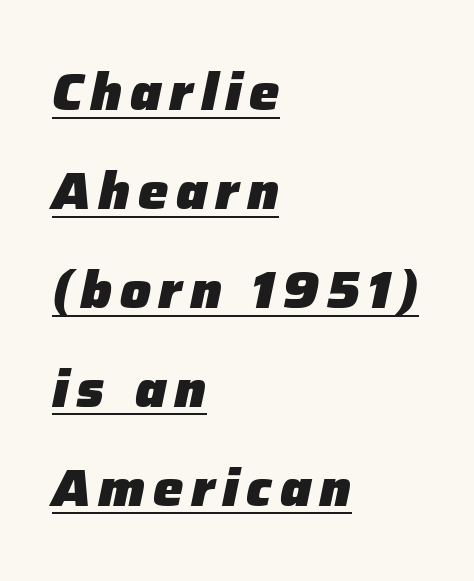
Whoever set this chose breathing room over compactness in the vertical rhythm. Horizontally, the lines are justified to the leading edge only. Looks like regular typesetting: each glyph gets only the width it needs. Summary of weight: heavy, a full bold. A baseline rule has been typeset under these characters.
